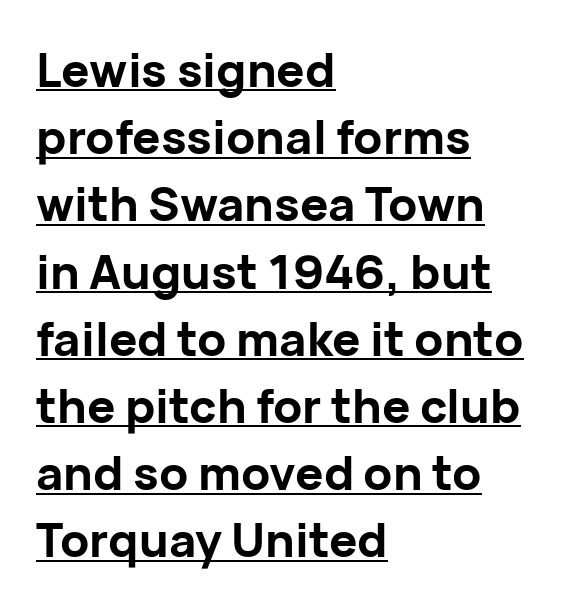
{"serif": "no", "italic": "no", "bold": "yes", "weight": "bold", "width": "normal", "stroke_contrast": "low", "x_height": "medium", "monospaced": "no", "underline": "yes", "align": "left", "line_spacing": "normal", "line_spacing_ratio": 1.43, "letter_spacing": "normal", "letter_spacing_em": 0.0, "glyph_px": 47}
